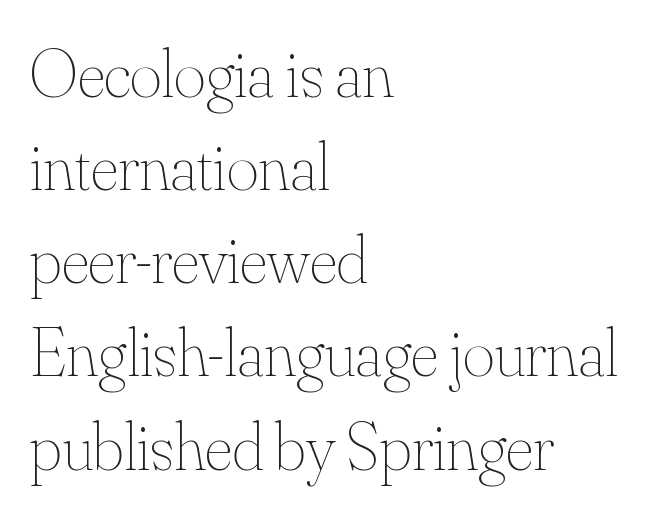
Q: Is the text bold? A: No.
Q: Is the text italic (slanted)? A: No, it is upright.
Q: Is the text underlined? A: No.
Q: How is the paragraph aligned? A: Left-aligned.
Q: Is the spacing between letters normal or unusually wide? A: Normal.
Q: Is the spacing between lines tight, normal or loose? A: Normal.
Q: Width (condensed, normal, or wide)? A: Normal.
Q: Stroke contrast? A: Medium.
Q: x-height? A: Small.
Q: Monospaced? A: No.
